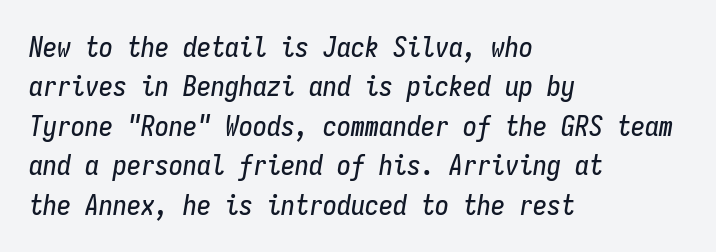
Q: Is the text italic (slanted)? A: Yes, it leans right by about 9 degrees.
Q: Is the text underlined? A: No.
Q: How is the paragraph aligned? A: Left-aligned.
Q: Is the spacing between letters normal or unusually wide? A: Normal.
Q: Is the spacing between lines tight, normal or loose? A: Normal.
Q: Width (condensed, normal, or wide)? A: Condensed.
Q: Stroke contrast? A: Low.
Q: x-height? A: Medium.
Q: Monospaced? A: Yes.
